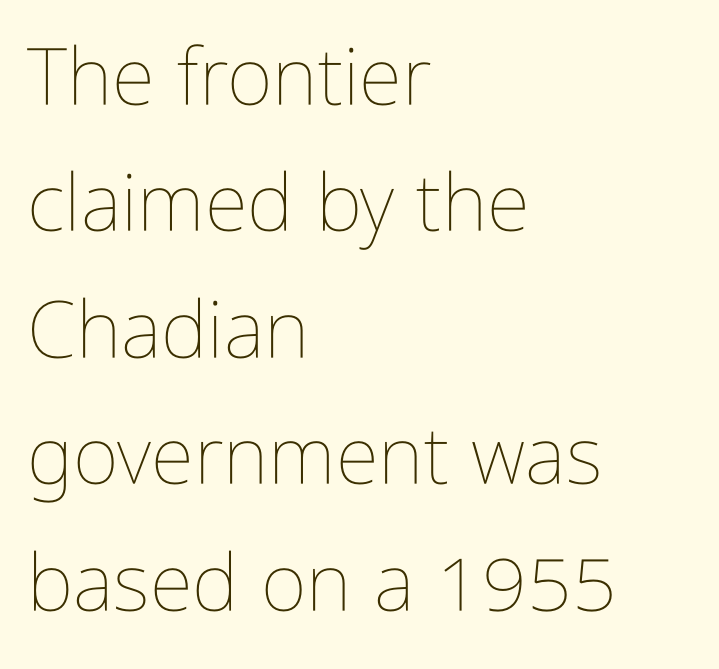
Q: Is the text bold? A: No.
Q: Is the text italic (slanted)? A: No, it is upright.
Q: Is the text underlined? A: No.
Q: How is the paragraph aligned? A: Left-aligned.
Q: Is the spacing between letters normal or unusually wide? A: Normal.
Q: Is the spacing between lines tight, normal or loose? A: Normal.
Q: Width (condensed, normal, or wide)? A: Condensed.
Q: Stroke contrast? A: Low.
Q: x-height? A: Medium.
Q: Monospaced? A: No.
